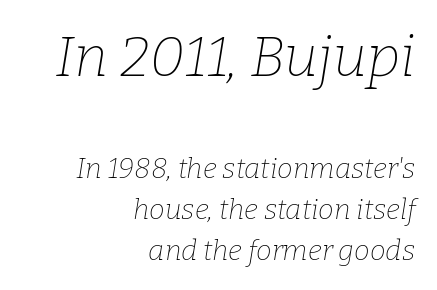
The image shows 57 px thin serif type, italic (leaning right); set right-aligned, normal line spacing (1.46x), normal letter spacing, not underlined; the first (top) block is 2.04x larger; low stroke contrast and a medium x-height.
